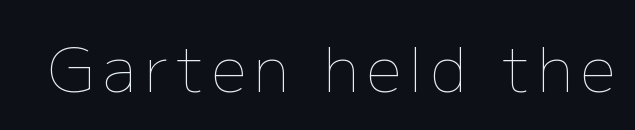
{"italic": "no", "bold": "no", "weight": "thin", "width": "normal", "stroke_contrast": "low", "x_height": "medium", "monospaced": "no", "underline": "no", "glyph_px": 62}
